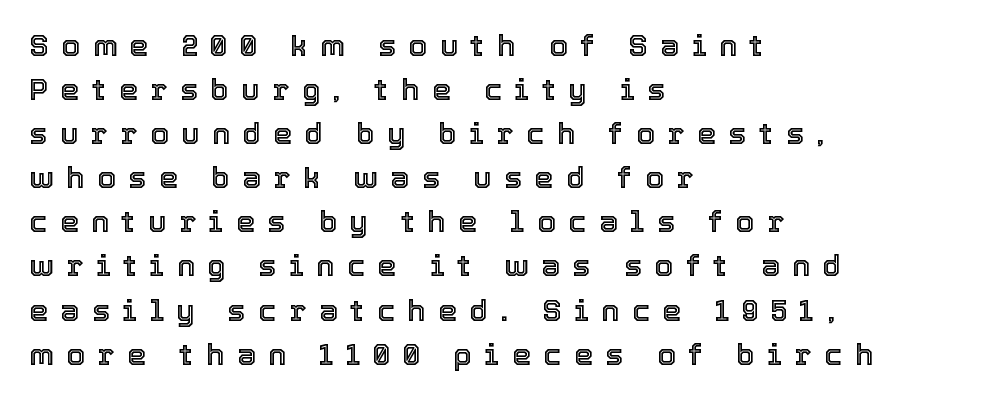
The image shows 30 px text type, upright; set left-aligned, normal line spacing (1.47x), unusually wide letter spacing (+0.42 em), not underlined; a medium x-height.
